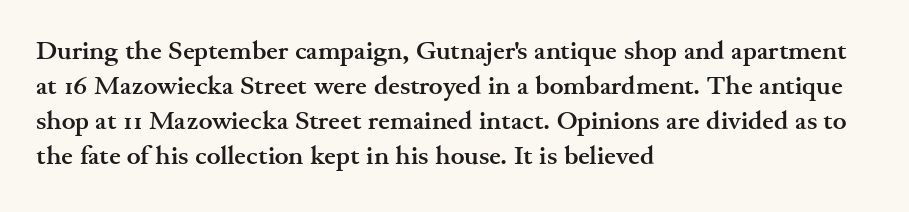
{"italic": "no", "bold": "yes", "underline": "no", "align": "left", "line_spacing": "normal", "line_spacing_ratio": 1.35, "letter_spacing": "normal", "letter_spacing_em": 0.0, "glyph_px": 26}
